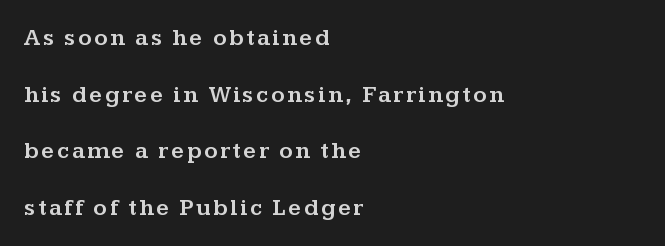
{"italic": "no", "underline": "no", "align": "left", "line_spacing": "loose", "line_spacing_ratio": 2.46, "glyph_px": 23}
